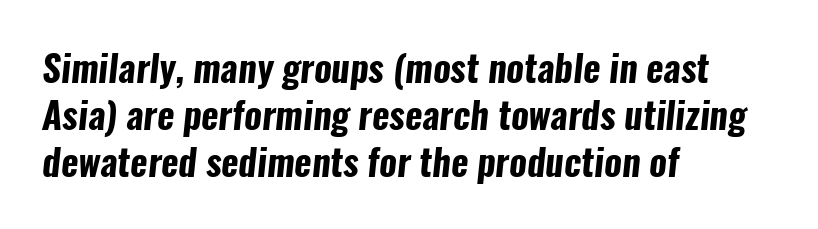
Q: Is the text bold? A: Yes.
Q: Is the typeface a serif or a sans-serif typeface? A: Sans-serif.
Q: Is the text underlined? A: No.
Q: How is the paragraph aligned? A: Left-aligned.
Q: Is the spacing between letters normal or unusually wide? A: Normal.
Q: Is the spacing between lines tight, normal or loose? A: Normal.
Q: Width (condensed, normal, or wide)? A: Condensed.
Q: Stroke contrast? A: Low.
Q: x-height? A: Medium.
Q: Monospaced? A: No.
